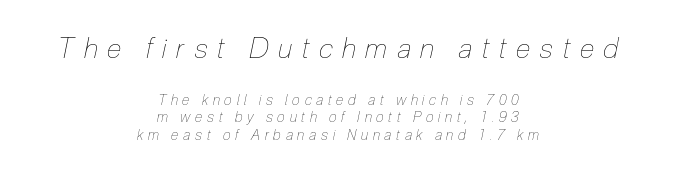
The passage shown has open, widely tracked lettering throughout. Does the leading feel generous? No, just average. You could not count columns in this text — the font is proportionally spaced. Horizontal alignment here is central, giving a formal, balanced look. The earlier block is typeset at a bigger size than the later block.
